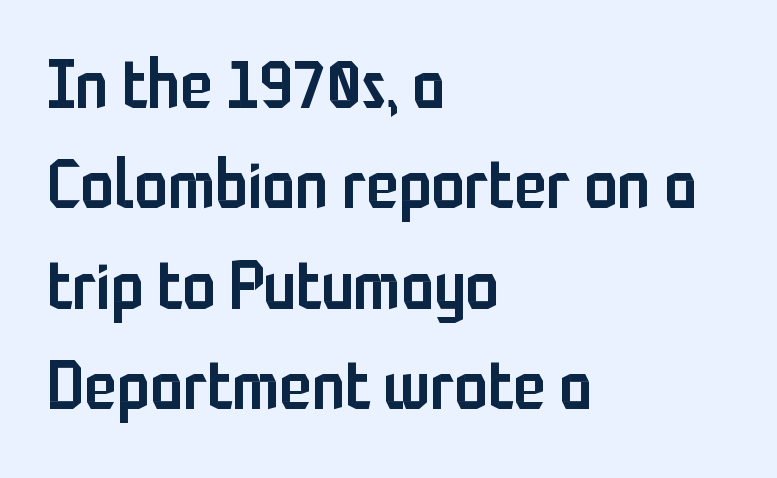
Q: Is the text bold? A: Semi-bold.
Q: Is the text italic (slanted)? A: No, it is upright.
Q: Is the typeface a serif or a sans-serif typeface? A: Sans-serif.
Q: Is the text underlined? A: No.
Q: How is the paragraph aligned? A: Left-aligned.
Q: Is the spacing between letters normal or unusually wide? A: Normal.
Q: Is the spacing between lines tight, normal or loose? A: Normal.
Q: Width (condensed, normal, or wide)? A: Condensed.
Q: Stroke contrast? A: Low.
Q: x-height? A: Medium.
Q: Monospaced? A: No.
